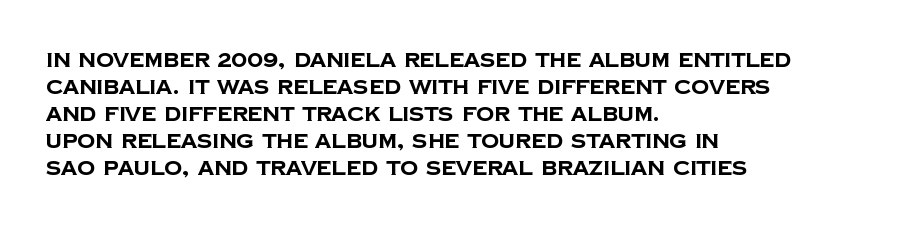
The image shows 20 px bold type; set left-aligned, normal line spacing (1.35x), normal letter spacing, not underlined.
